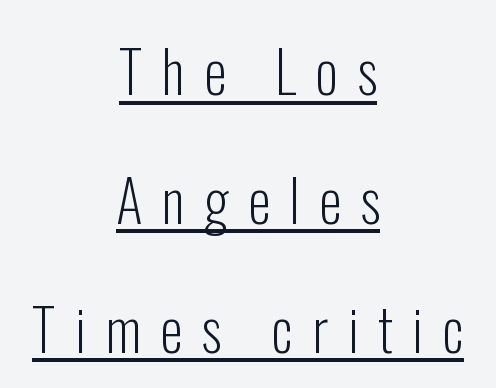
{"serif": "no", "italic": "no", "bold": "no", "weight": "light", "width": "condensed", "stroke_contrast": "low", "x_height": "medium", "monospaced": "no", "underline": "yes", "align": "center", "line_spacing": "loose", "line_spacing_ratio": 2.26, "letter_spacing": "wide", "letter_spacing_em": 0.34, "glyph_px": 57}
